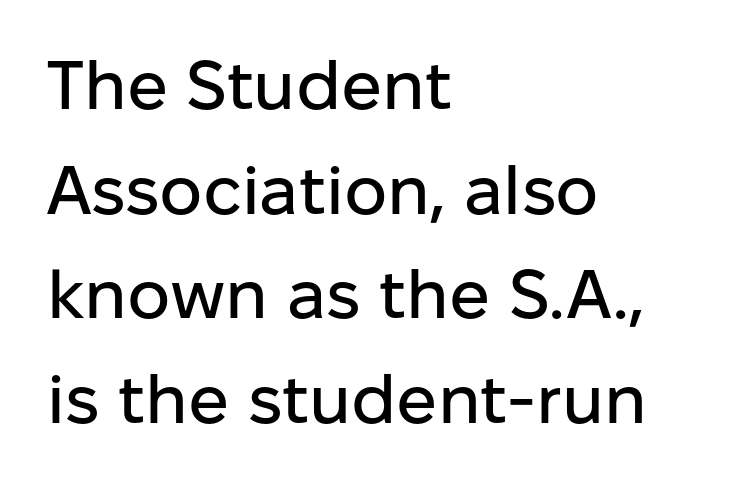
The image shows 68 px sans-serif type, upright; set left-aligned, normal line spacing (1.54x), normal letter spacing, not underlined; low stroke contrast and a medium x-height.
